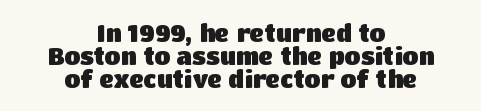
Q: Is the text bold? A: Yes.
Q: Is the text italic (slanted)? A: No, it is upright.
Q: Is the text underlined? A: No.
Q: How is the paragraph aligned? A: Centered.
Q: Is the spacing between letters normal or unusually wide? A: Normal.
Q: Is the spacing between lines tight, normal or loose? A: Tight.
